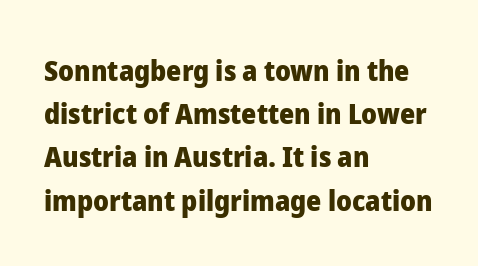
The image shows 29 px heavy sans-serif type, upright; set left-aligned, normal line spacing (1.49x), normal letter spacing, not underlined; low stroke contrast and a medium x-height.
